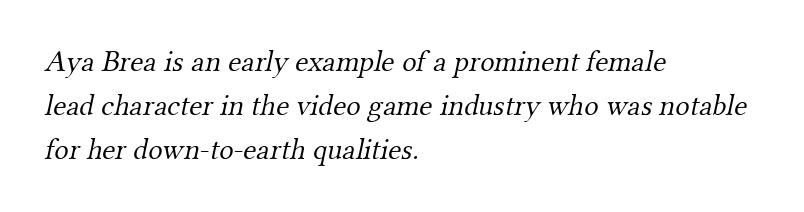
The image shows 30 px light serif type; set left-aligned, normal line spacing (1.47x), normal letter spacing, not underlined; medium stroke contrast and a small x-height.
